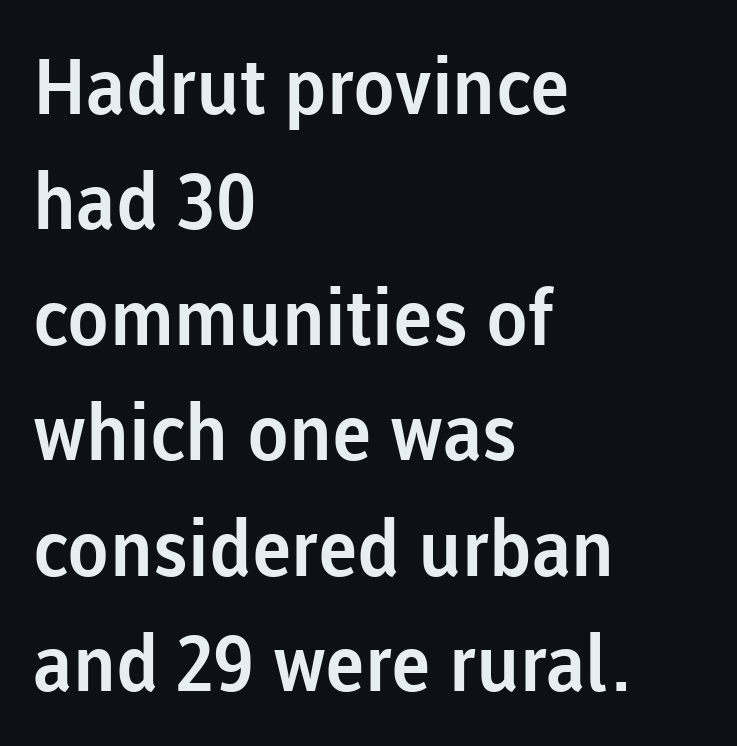
Q: Is the text italic (slanted)? A: No, it is upright.
Q: Is the typeface a serif or a sans-serif typeface? A: Sans-serif.
Q: Is the text underlined? A: No.
Q: How is the paragraph aligned? A: Left-aligned.
Q: Is the spacing between letters normal or unusually wide? A: Normal.
Q: Is the spacing between lines tight, normal or loose? A: Normal.
Q: Width (condensed, normal, or wide)? A: Normal.
Q: Stroke contrast? A: Low.
Q: x-height? A: Medium.
Q: Monospaced? A: No.
